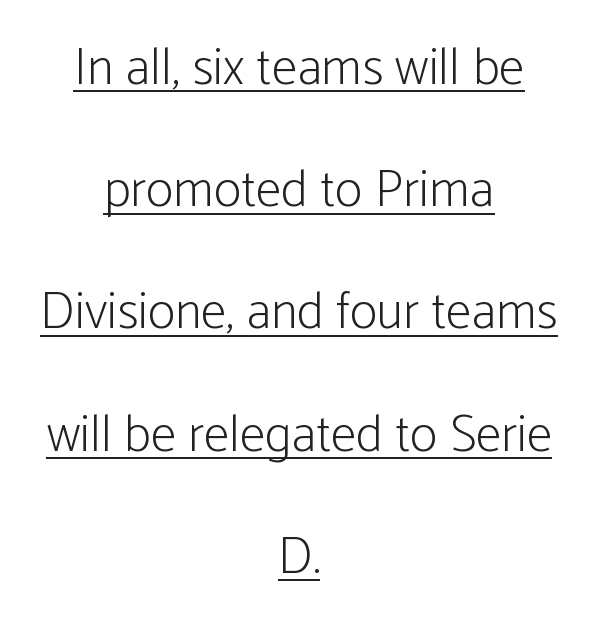
{"serif": "no", "italic": "no", "bold": "no", "weight": "light", "width": "condensed", "stroke_contrast": "low", "x_height": "medium", "monospaced": "no", "underline": "yes", "align": "center", "line_spacing": "loose", "line_spacing_ratio": 2.35, "letter_spacing": "normal", "letter_spacing_em": 0.0, "glyph_px": 52}
